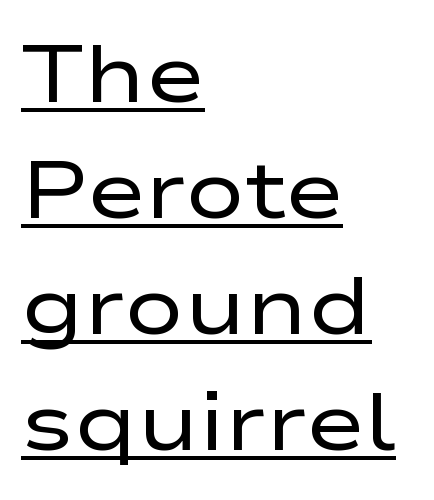
Students, note that the glyphs here touch the page at normal intervals. Note the varied advance widths — an 'i' is clearly narrower than an 'm'. No letter is thick-stroked: the sample isn't bold. Designer's note — italics off, roman on. The lines sit at an ordinary, default distance from one another. Are there feet on the stems? There aren't — it's a sans.
